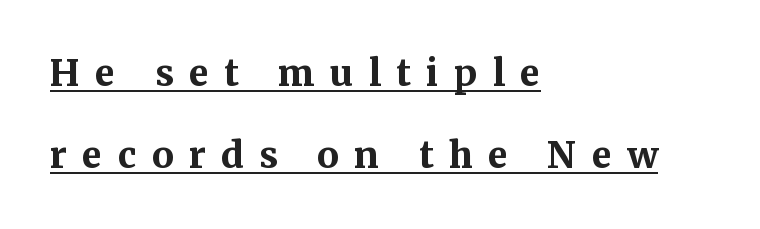
These lines are set flush left with a ragged right edge. Interline gaps are noticeably wide in this sample. Letter spacing: wide. Character widths vary here, with narrow letters taking less room than wide ones.
